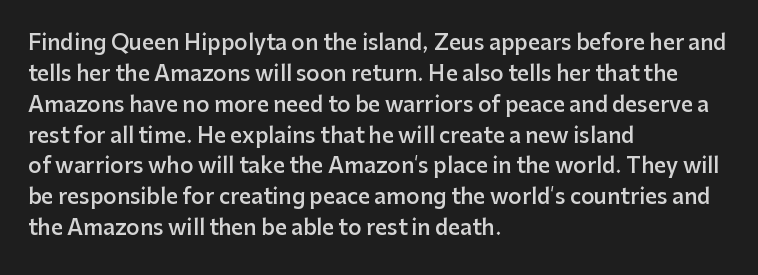
The lines are quadded left. No word sits above an underline. A typesetter would mark this as roman, not italic. Observe the ordinary spacing: letters are neighbours, not strangers.
